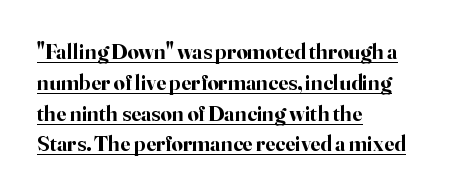
{"italic": "no", "bold": "yes", "underline": "yes", "align": "left", "line_spacing": "normal", "line_spacing_ratio": 1.4, "letter_spacing": "normal", "letter_spacing_em": 0.0, "glyph_px": 22}
